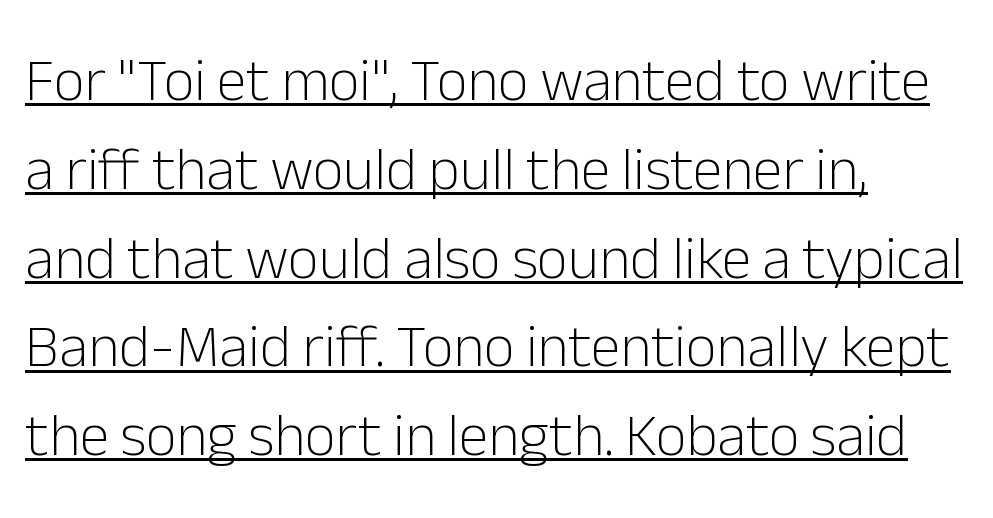
Has an underline been added? It has. Tracking here is standard; glyphs follow each other at the usual distance. The passage shown is typed in a proportional face where columns would drift. Whoever set this chose a conventional vertical rhythm. Unbolded letterforms with no extra heft. The rag falls on the right side of this text block.
